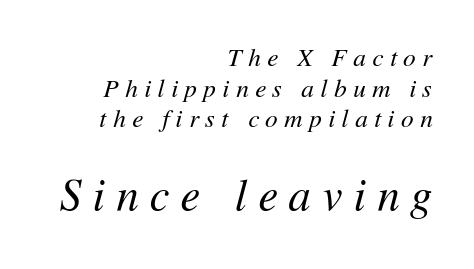
The image shows 44 px regular-weight type, italic (leaning right); set right-aligned, line spacing 1.23x, unusually wide letter spacing (+0.26 em), not underlined; the second (bottom) block is 1.76x larger; medium stroke contrast and a medium x-height.
